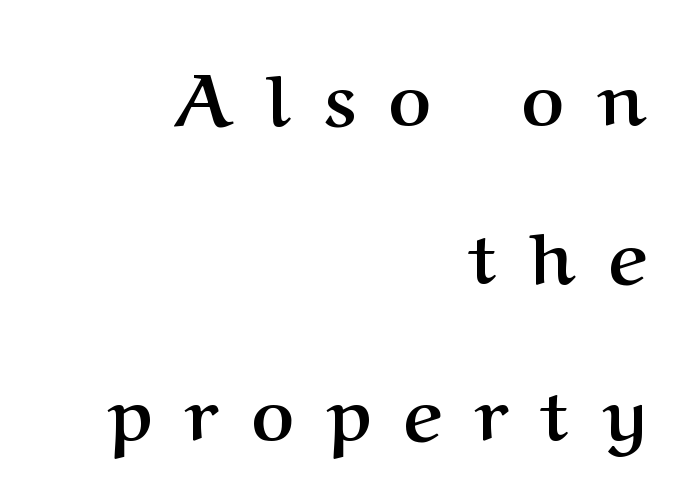
The rag falls on the left side of this text block. Each word looks stretched out because of the extra space between its letters. A great deal of white space separates one row of letters from the next. Notice how the stems are strictly vertical — no italics here. Observe the serifs anchoring each vertical stroke in this sample.
